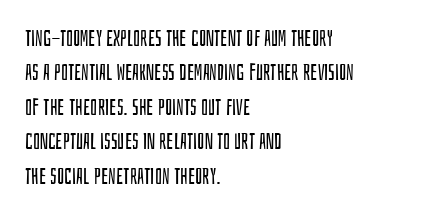
{"italic": "no", "bold": "no", "underline": "no", "align": "left", "line_spacing": "normal", "line_spacing_ratio": 1.5, "letter_spacing": "normal", "letter_spacing_em": 0.0, "glyph_px": 23}
